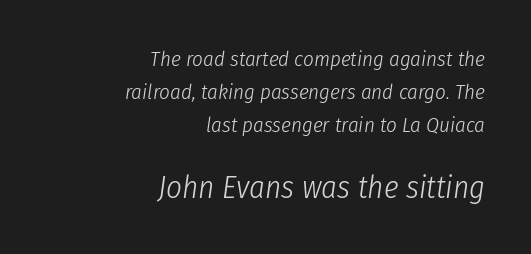
{"italic": "yes", "lean": "right", "slant_degrees": 8, "bold": "no", "weight": "light", "width": "condensed", "stroke_contrast": "low", "x_height": "medium", "monospaced": "no", "underline": "no", "align": "right", "line_spacing": "normal", "line_spacing_ratio": 1.56, "letter_spacing": "normal", "letter_spacing_em": 0.0, "larger_block": "second", "size_ratio": 1.48, "glyph_px": 31}
